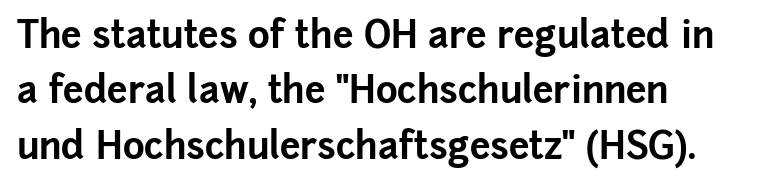
{"serif": "no", "italic": "no", "bold": "yes", "weight": "bold", "width": "normal", "stroke_contrast": "low", "x_height": "medium", "monospaced": "no", "underline": "no", "align": "left", "line_spacing": "normal", "line_spacing_ratio": 1.5, "letter_spacing": "normal", "letter_spacing_em": 0.0, "glyph_px": 37}
